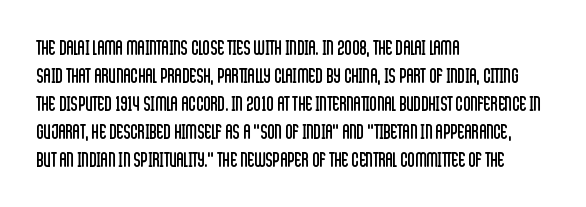
Q: Is the text bold? A: No.
Q: Is the text italic (slanted)? A: No, it is upright.
Q: Is the text underlined? A: No.
Q: How is the paragraph aligned? A: Left-aligned.
Q: Is the spacing between letters normal or unusually wide? A: Normal.
Q: Is the spacing between lines tight, normal or loose? A: Normal.
